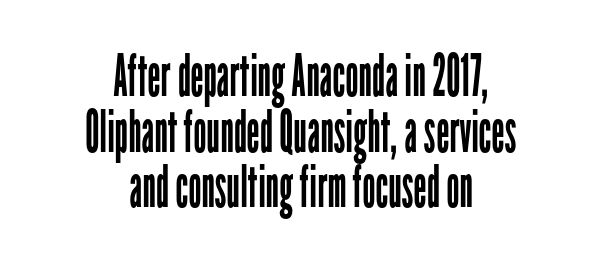
Where is the straight margin? There isn't one; the lines are centered. The lines are packed closely together with very little leading. Designer's note — italics off, roman on. Default kerning and tracking; the words read as compact shapes.
